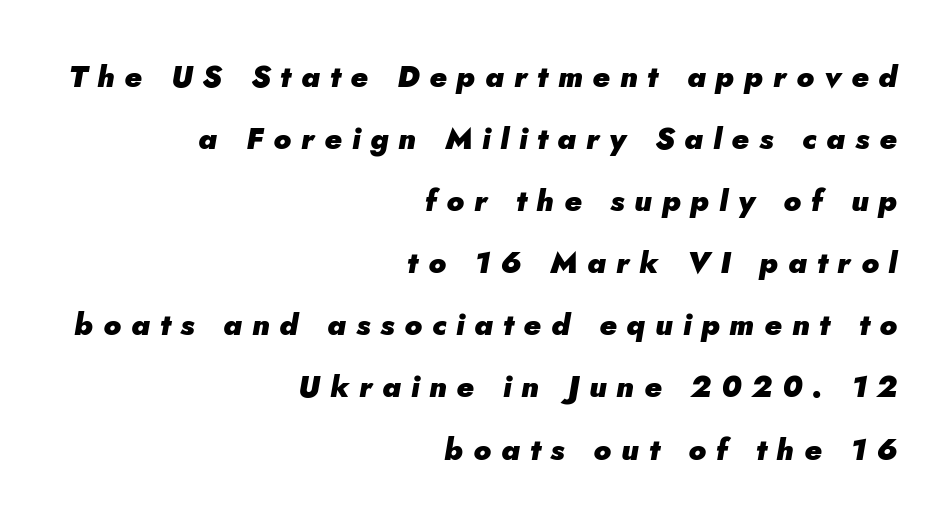
{"italic": "yes", "lean": "right", "slant_degrees": 5, "bold": "yes", "weight": "heavy", "width": "normal", "stroke_contrast": "low", "x_height": "small", "monospaced": "no", "underline": "no", "align": "right", "line_spacing": "loose", "line_spacing_ratio": 2.07, "letter_spacing": "wide", "letter_spacing_em": 0.33, "glyph_px": 30}
